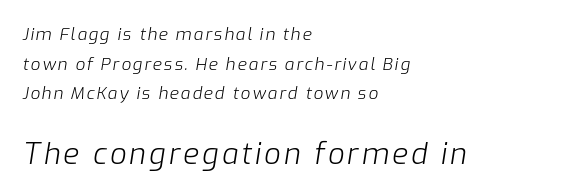
Q: Is the text bold? A: No.
Q: Is the text italic (slanted)? A: Yes, it leans right by about 9 degrees.
Q: Is the text underlined? A: No.
Q: How is the paragraph aligned? A: Left-aligned.
Q: Which block of text is set in a larger size, the first (top) or the second (bottom)? A: The second (bottom) one.
Q: Width (condensed, normal, or wide)? A: Normal.
Q: Stroke contrast? A: Low.
Q: x-height? A: Medium.
Q: Monospaced? A: No.
